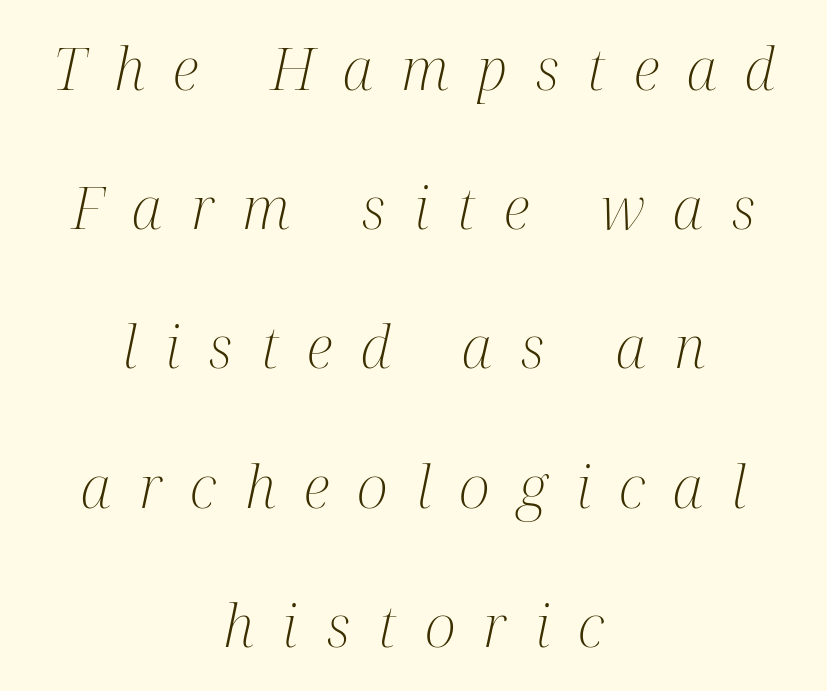
{"serif": "yes", "italic": "yes", "lean": "right", "slant_degrees": 12, "bold": "no", "weight": "light", "width": "condensed", "stroke_contrast": "medium", "x_height": "medium", "monospaced": "no", "underline": "no", "align": "center", "line_spacing": "loose", "line_spacing_ratio": 2.36, "letter_spacing": "wide", "letter_spacing_em": 0.48, "glyph_px": 59}
